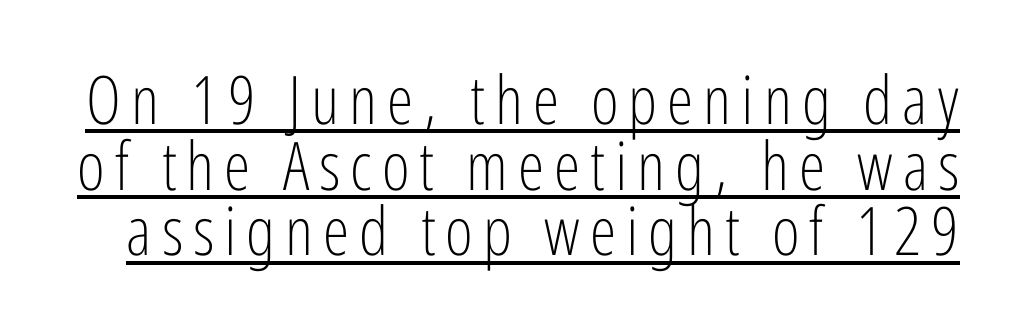
{"serif": "no", "italic": "no", "bold": "no", "weight": "light", "width": "condensed", "stroke_contrast": "low", "x_height": "medium", "monospaced": "no", "underline": "yes", "line_spacing": "tight", "line_spacing_ratio": 0.98, "glyph_px": 67}
